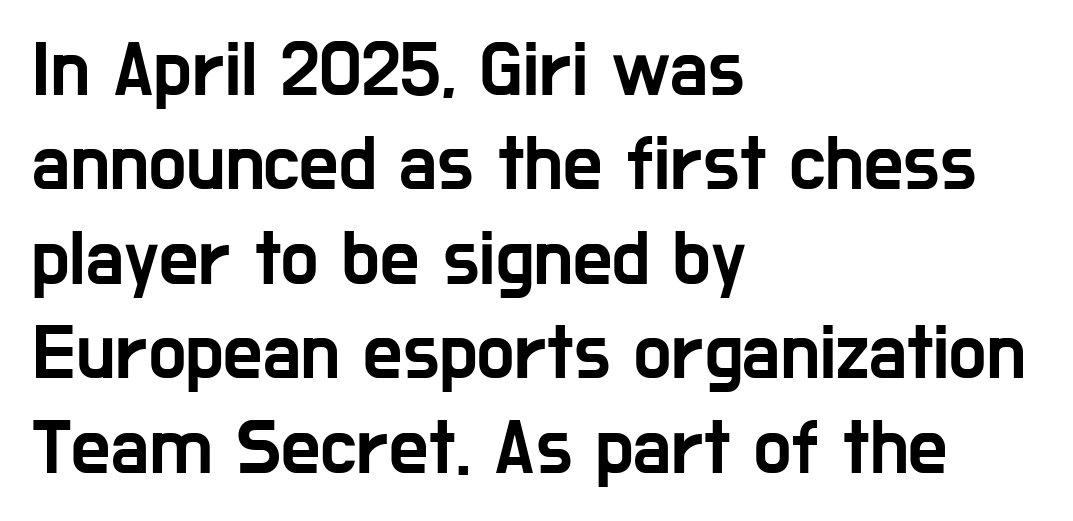
{"serif": "no", "italic": "no", "width": "condensed", "stroke_contrast": "low", "x_height": "medium", "monospaced": "no", "underline": "no", "align": "left", "line_spacing_ratio": 1.21, "letter_spacing": "normal", "letter_spacing_em": 0.0, "glyph_px": 78}
